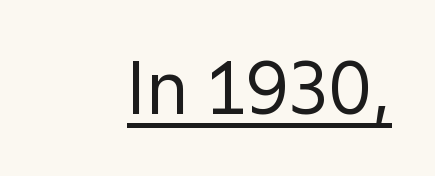
Q: Is the text bold? A: No.
Q: Is the text italic (slanted)? A: No, it is upright.
Q: Is the typeface a serif or a sans-serif typeface? A: Sans-serif.
Q: Is the text underlined? A: Yes.
Q: Is the spacing between letters normal or unusually wide? A: Normal.
Q: Width (condensed, normal, or wide)? A: Normal.
Q: x-height? A: Medium.
Q: Monospaced? A: No.
